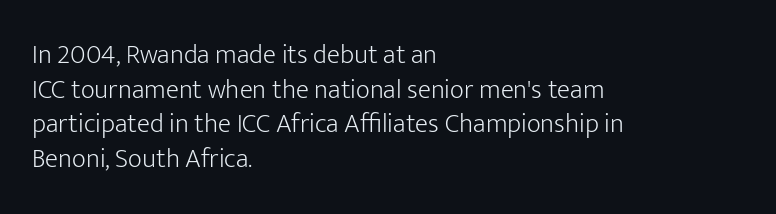
The block of text has a typical density, with ordinary space between rows. Which margin do the lines hug? The left one — the right edge is uneven. The space directly below the letters is spotless. This is the regular roman posture of the typeface. Does extra space separate the letters? No, they use regular spacing.
